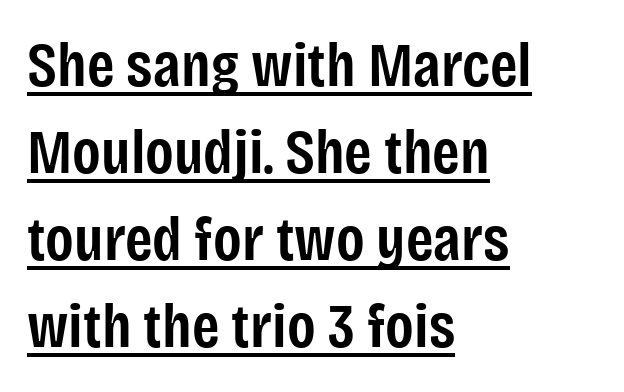
The image shows 63 px semibold, condensed sans-serif type, upright; set left-aligned, normal line spacing (1.38x), normal letter spacing, underlined; low stroke contrast and a large x-height.
